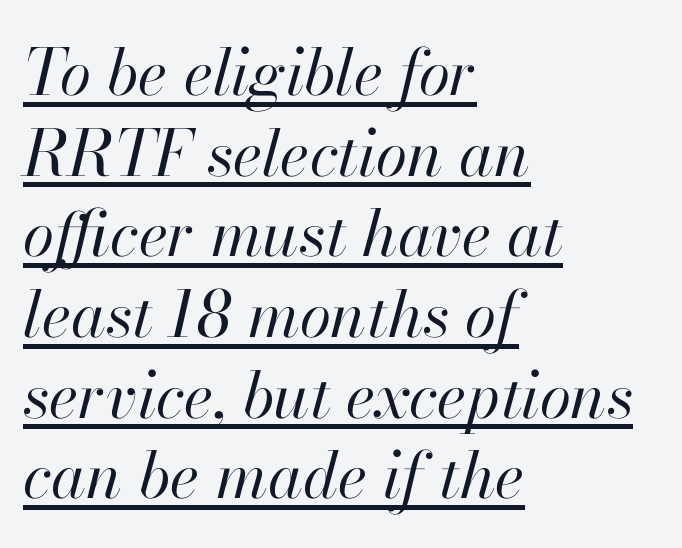
Line spacing here is normal. All the whitespace from short lines collects on the right. Caption: standard tracking, unaltered. There's an unmistakable incline to the writing here. The words here are underlined. Each letter keeps its own natural width here, so spacing adapts to shape.
